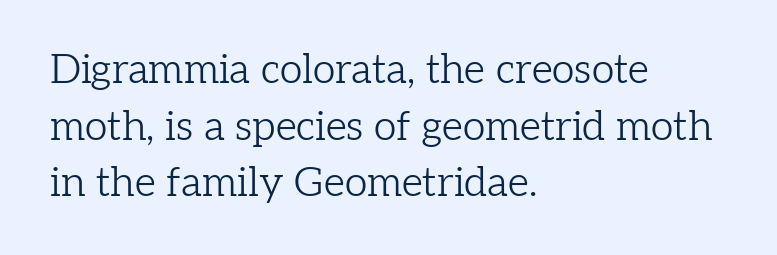
The image shows 41 px light serif type, upright; set left-aligned, normal line spacing (1.38x), normal letter spacing, not underlined; low stroke contrast and a medium x-height.
